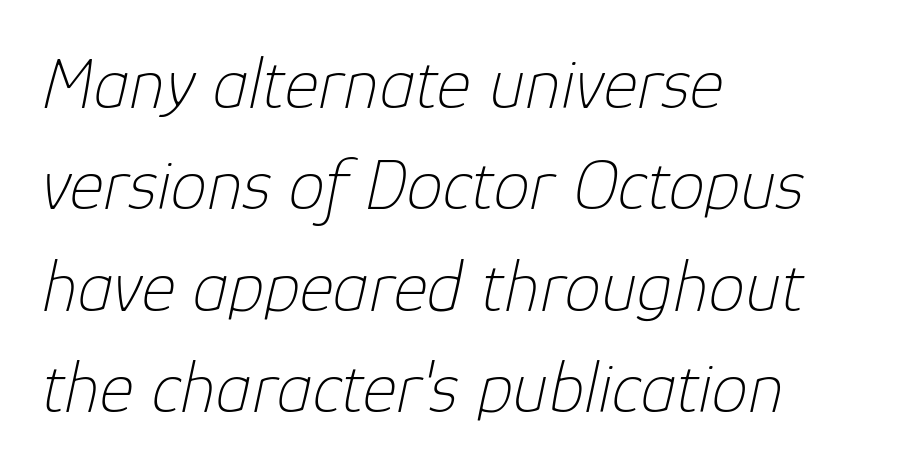
The image shows 73 px thin type, italic (leaning right); set left-aligned, normal line spacing (1.39x), normal letter spacing, not underlined; low stroke contrast and a medium x-height.
